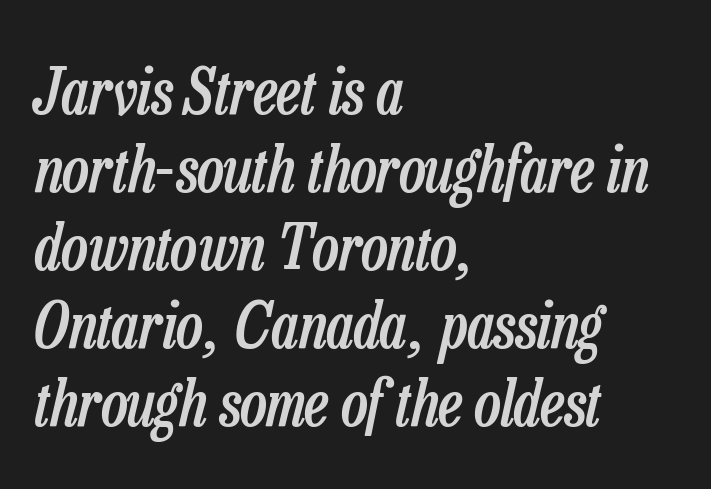
{"italic": "yes", "lean": "right", "slant_degrees": 13, "bold": "semi", "weight": "semibold", "width": "condensed", "stroke_contrast": "low", "x_height": "medium", "monospaced": "no", "underline": "no", "align": "left", "line_spacing_ratio": 1.24, "letter_spacing": "normal", "letter_spacing_em": 0.0, "glyph_px": 63}
